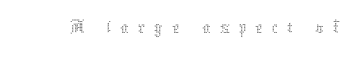
{"italic": "no", "bold": "no", "weight": "thin", "width": "normal", "stroke_contrast": "medium", "x_height": "medium", "monospaced": "no", "underline": "no", "letter_spacing": "wide", "letter_spacing_em": 0.21, "glyph_px": 42}
